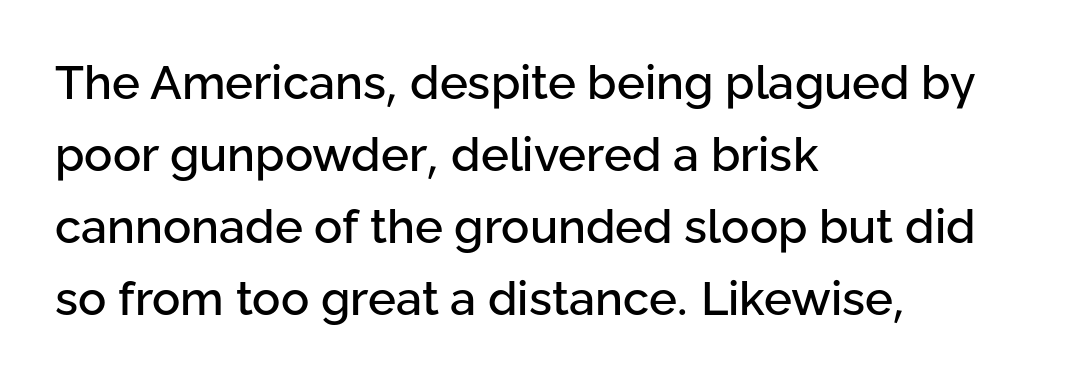
Q: Is the text italic (slanted)? A: No, it is upright.
Q: Is the typeface a serif or a sans-serif typeface? A: Sans-serif.
Q: Is the text underlined? A: No.
Q: How is the paragraph aligned? A: Left-aligned.
Q: Is the spacing between letters normal or unusually wide? A: Normal.
Q: Is the spacing between lines tight, normal or loose? A: Normal.
Q: Width (condensed, normal, or wide)? A: Normal.
Q: Stroke contrast? A: Low.
Q: x-height? A: Medium.
Q: Monospaced? A: No.
